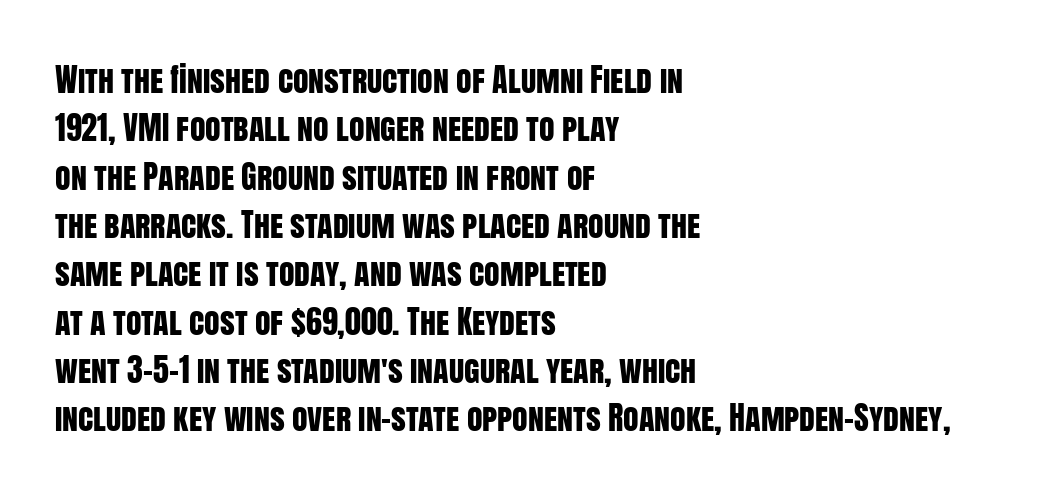
Unmarked baselines from the first word to the last. The lettering holds an erect, upright posture throughout. The lines in this sample share a left origin and differ only in where they stop. You can tell from the bare stems that sans-serif type was used. The line-height multiplier appears to be the usual default. Spacing verdict: proportional, widths tailored to each character.
